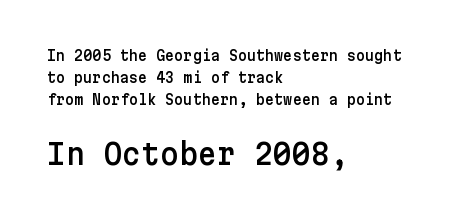
{"serif": "no", "italic": "no", "width": "normal", "stroke_contrast": "low", "x_height": "medium", "underline": "no", "align": "left", "line_spacing": "normal", "line_spacing_ratio": 1.57, "letter_spacing": "normal", "letter_spacing_em": 0.0, "larger_block": "second", "size_ratio": 2.07, "glyph_px": 29}
